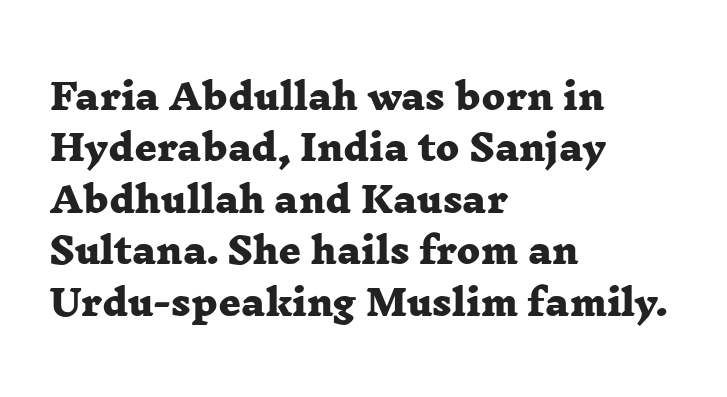
{"serif": "yes", "bold": "yes", "weight": "heavy", "width": "wide", "stroke_contrast": "low", "x_height": "medium", "monospaced": "no", "underline": "no", "align": "left", "line_spacing": "normal", "line_spacing_ratio": 1.47, "letter_spacing": "normal", "letter_spacing_em": 0.0, "glyph_px": 35}
